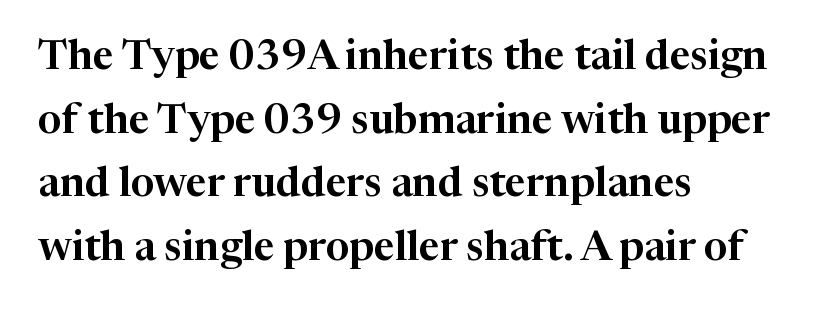
Q: Is the text italic (slanted)? A: No, it is upright.
Q: Is the typeface a serif or a sans-serif typeface? A: Serif.
Q: Is the text underlined? A: No.
Q: How is the paragraph aligned? A: Left-aligned.
Q: Is the spacing between letters normal or unusually wide? A: Normal.
Q: Is the spacing between lines tight, normal or loose? A: Normal.
Q: Width (condensed, normal, or wide)? A: Normal.
Q: Stroke contrast? A: High.
Q: x-height? A: Medium.
Q: Monospaced? A: No.
